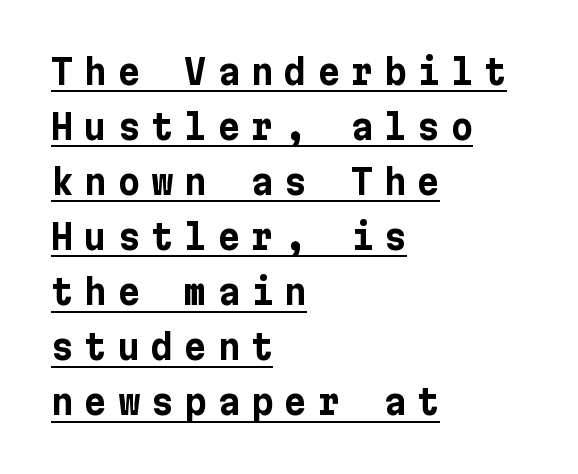
The image shows 34 px bold sans-serif type, upright; set left-aligned, normal line spacing (1.62x), unusually wide letter spacing (+0.33 em), underlined; low stroke contrast and a medium x-height.
